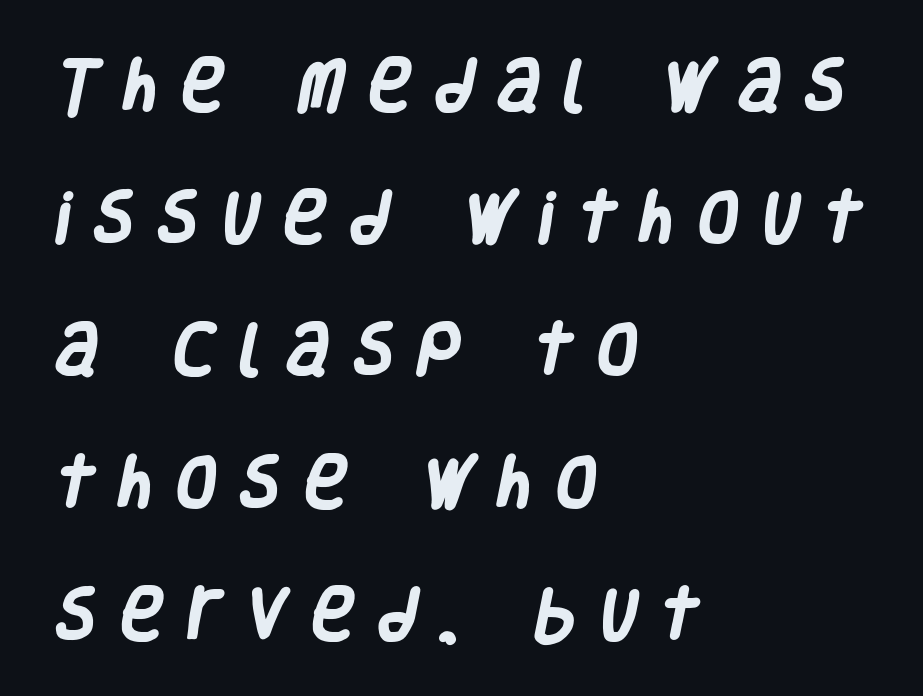
The image shows 58 px heavy, condensed sans-serif type; set left-aligned, loose line spacing (2.28x), unusually wide letter spacing (+0.42 em), not underlined; low stroke contrast and a large x-height.
